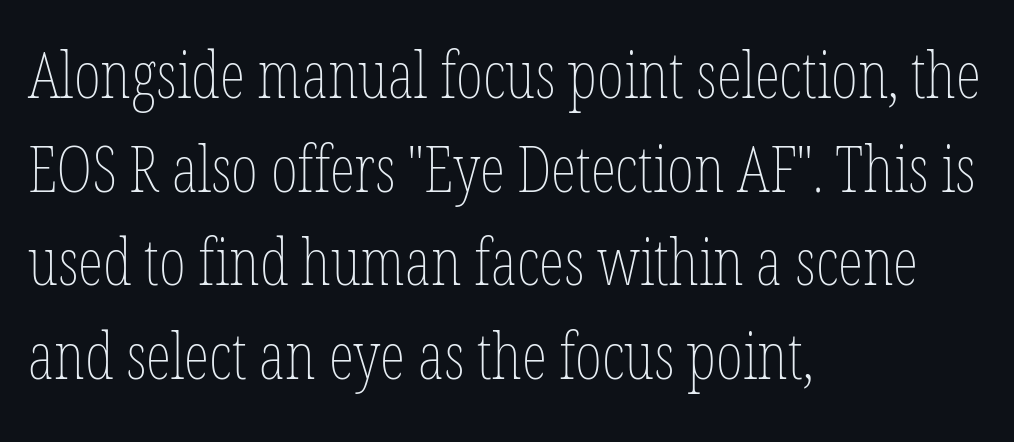
Q: Is the text bold? A: No.
Q: Is the text italic (slanted)? A: No, it is upright.
Q: Is the text underlined? A: No.
Q: How is the paragraph aligned? A: Left-aligned.
Q: Is the spacing between letters normal or unusually wide? A: Normal.
Q: Is the spacing between lines tight, normal or loose? A: Normal.
Q: Width (condensed, normal, or wide)? A: Condensed.
Q: Stroke contrast? A: Low.
Q: x-height? A: Medium.
Q: Monospaced? A: No.
